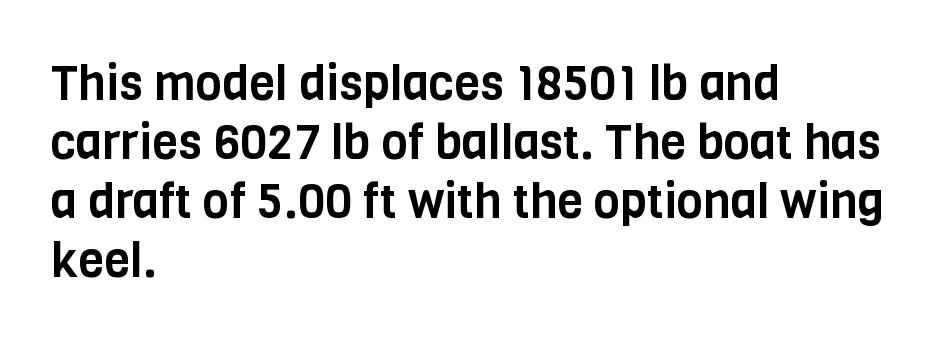
Q: Is the text italic (slanted)? A: No, it is upright.
Q: Is the typeface a serif or a sans-serif typeface? A: Sans-serif.
Q: Is the text underlined? A: No.
Q: How is the paragraph aligned? A: Left-aligned.
Q: Is the spacing between letters normal or unusually wide? A: Normal.
Q: Width (condensed, normal, or wide)? A: Condensed.
Q: Stroke contrast? A: Low.
Q: x-height? A: Large.
Q: Monospaced? A: No.
